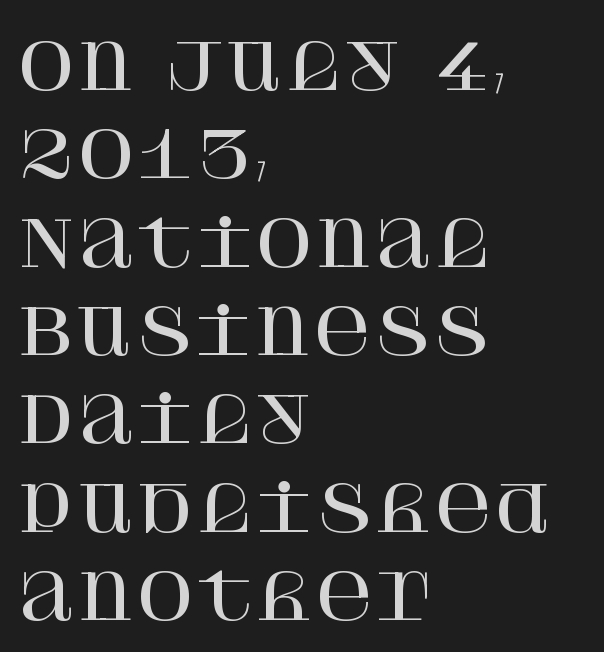
The image shows 64 px serif type, upright; set left-aligned, normal line spacing (1.38x), normal letter spacing, not underlined; high stroke contrast and a large x-height.
